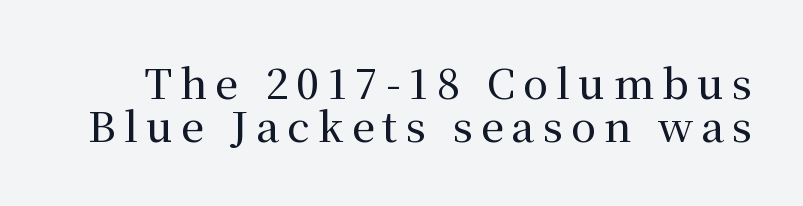
The image shows 41 px serif type, upright; set tight line spacing (1.06x), unusually wide letter spacing (+0.2 em), not underlined; medium stroke contrast and a medium x-height.
